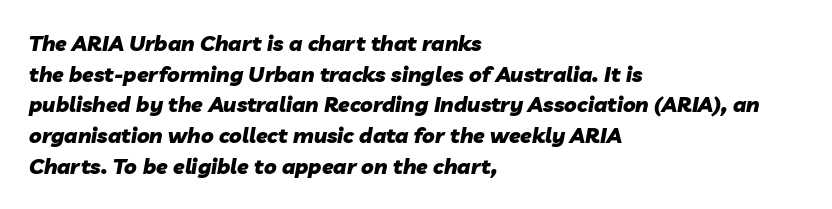
Q: Is the text bold? A: Yes.
Q: Is the text italic (slanted)? A: Yes, it leans right by about 10 degrees.
Q: Is the text underlined? A: No.
Q: How is the paragraph aligned? A: Left-aligned.
Q: Is the spacing between letters normal or unusually wide? A: Normal.
Q: Is the spacing between lines tight, normal or loose? A: Normal.
